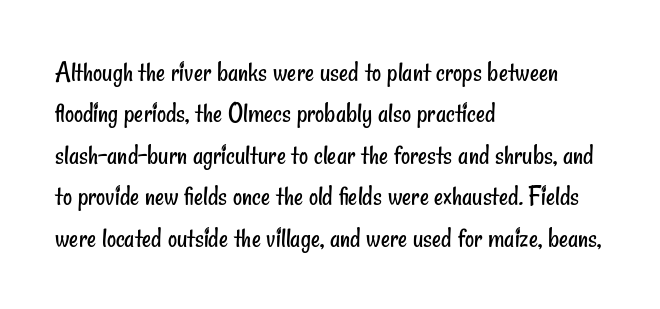
Q: Is the text bold? A: No.
Q: Is the typeface a serif or a sans-serif typeface? A: Sans-serif.
Q: Is the text underlined? A: No.
Q: How is the paragraph aligned? A: Left-aligned.
Q: Is the spacing between letters normal or unusually wide? A: Normal.
Q: Is the spacing between lines tight, normal or loose? A: Normal.
Q: Width (condensed, normal, or wide)? A: Condensed.
Q: Stroke contrast? A: Low.
Q: x-height? A: Small.
Q: Monospaced? A: No.
